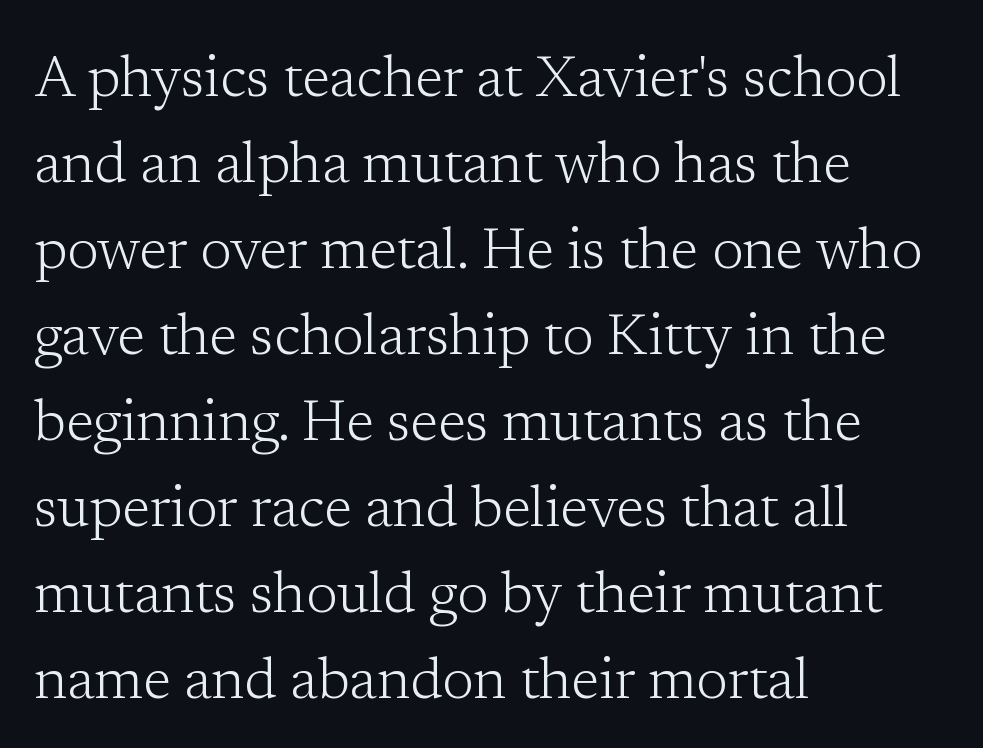
A normal amount of white space separates one row of letters from the next. This sample is left-justified, so line endings fall wherever the words run out. On a weight scale, this lands at 450 or below. The strip under each line holds only bare page. The type family on display is of the serif kind.
